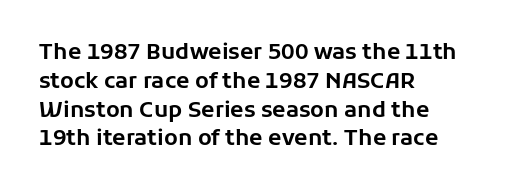
{"italic": "no", "underline": "no", "align": "left", "line_spacing": "normal", "line_spacing_ratio": 1.31, "letter_spacing": "normal", "letter_spacing_em": 0.0, "glyph_px": 22}
